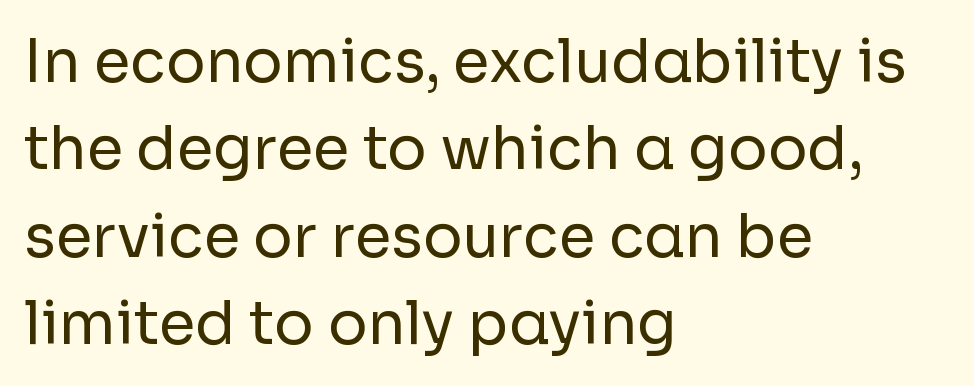
The image shows 59 px regular-weight sans-serif type, upright; set left-aligned, normal line spacing (1.48x), normal letter spacing, not underlined; low stroke contrast and a medium x-height.
